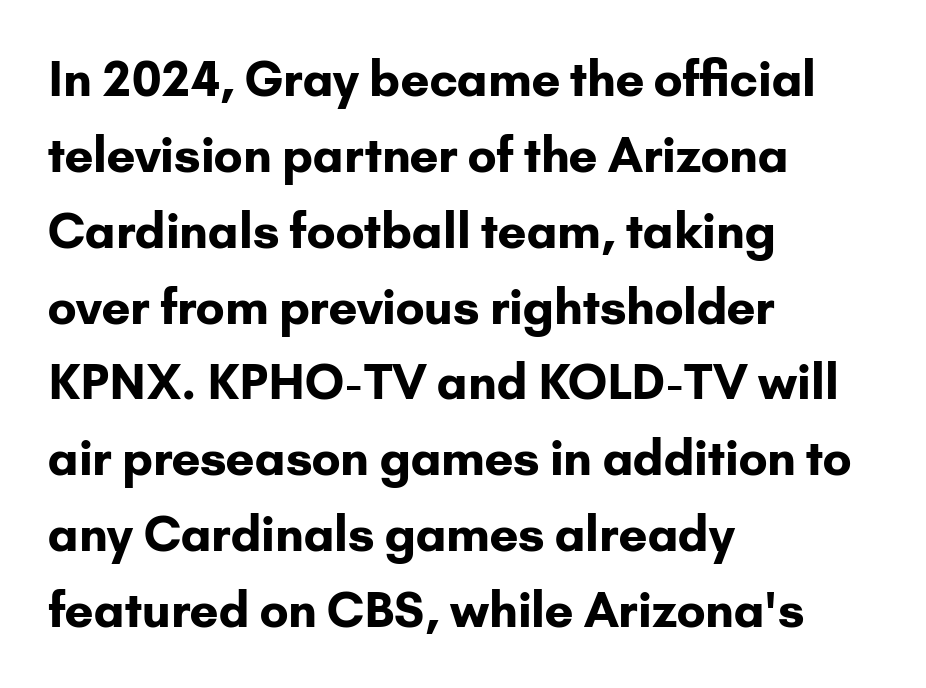
{"serif": "no", "italic": "no", "bold": "yes", "weight": "bold", "width": "normal", "stroke_contrast": "low", "x_height": "small", "monospaced": "no", "underline": "no", "align": "left", "line_spacing": "normal", "line_spacing_ratio": 1.58, "letter_spacing": "normal", "letter_spacing_em": 0.0, "glyph_px": 48}
